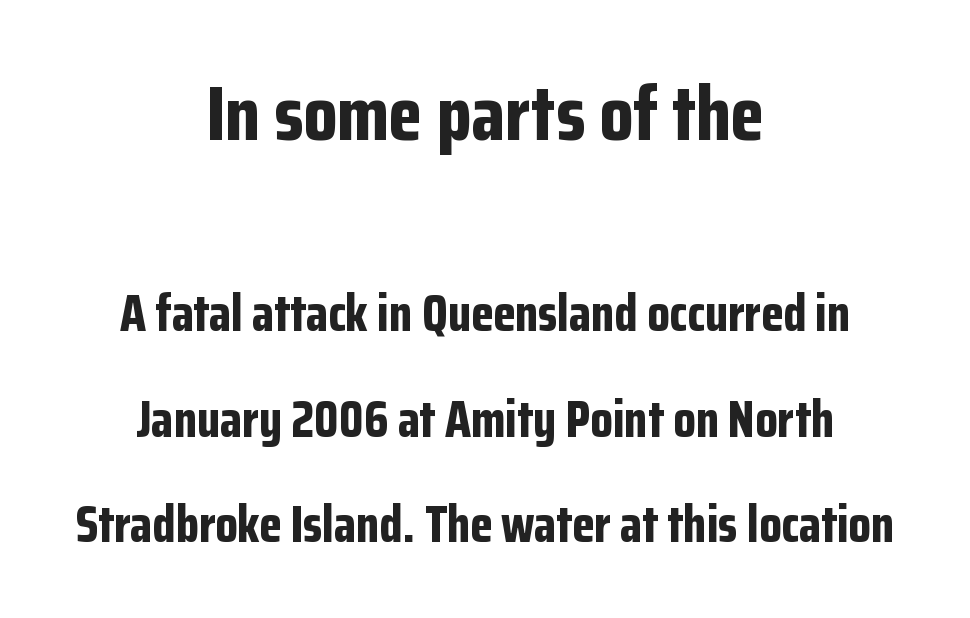
The image shows 77 px bold, condensed sans-serif type, upright; set centered, loose line spacing (2.07x), normal letter spacing, not underlined; the first (top) block is 1.51x larger; low stroke contrast and a medium x-height.
